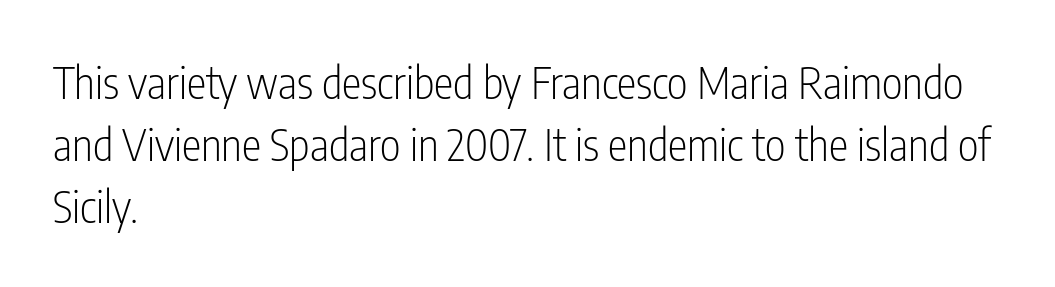
The image shows 44 px light, condensed sans-serif type, upright; set left-aligned, normal line spacing (1.41x), normal letter spacing, not underlined; low stroke contrast and a medium x-height.
